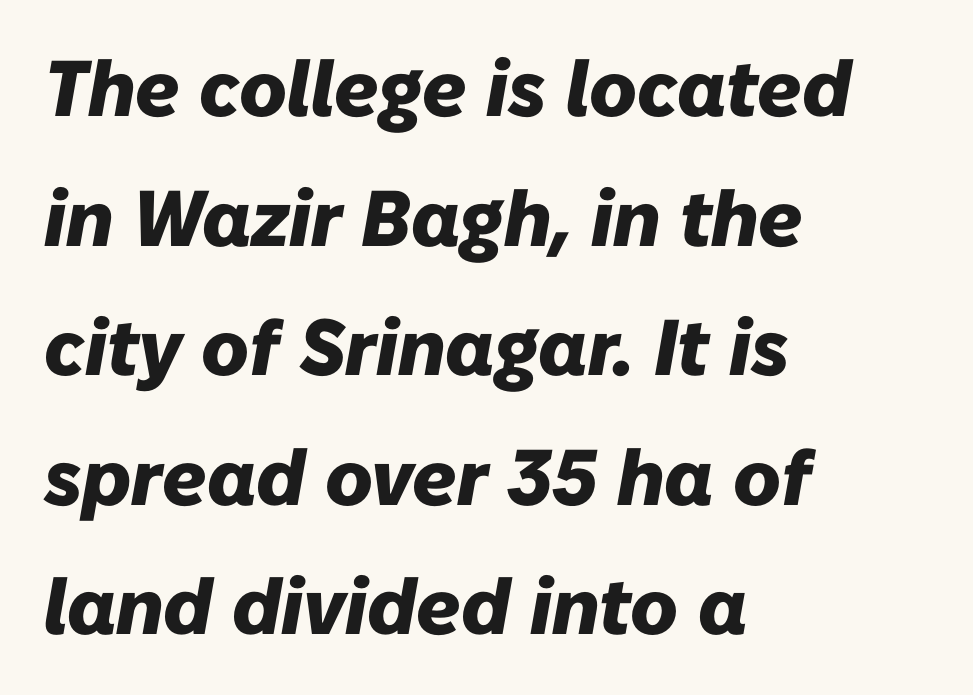
Q: Is the text bold? A: Yes.
Q: Is the text italic (slanted)? A: Yes, it leans right by about 10 degrees.
Q: Is the text underlined? A: No.
Q: How is the paragraph aligned? A: Left-aligned.
Q: Is the spacing between letters normal or unusually wide? A: Normal.
Q: Is the spacing between lines tight, normal or loose? A: Normal.
Q: Width (condensed, normal, or wide)? A: Normal.
Q: Stroke contrast? A: Low.
Q: x-height? A: Medium.
Q: Monospaced? A: No.
